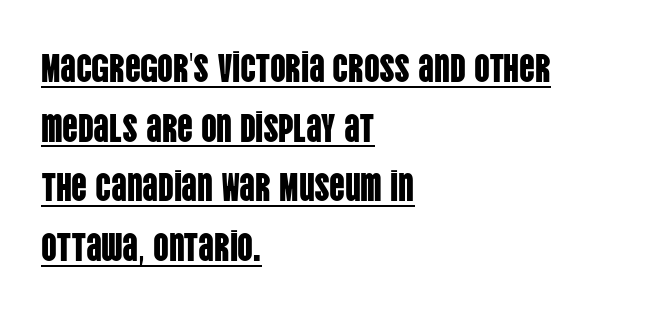
Think of a printed novel: that variable character pitch is what you see here. Which margin do the lines hug? The left one — the right edge is uneven. The letterforms sit shoulder to shoulder at normal distance. A baseline rule has been typeset under these characters. Rendered with straight, roman letterforms.
